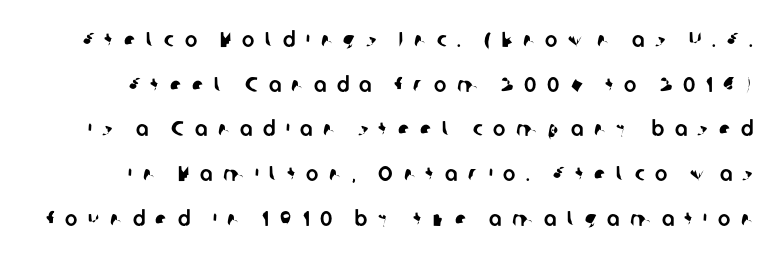
Q: Is the text underlined? A: No.
Q: Is the spacing between letters normal or unusually wide? A: Unusually wide.
Q: Is the spacing between lines tight, normal or loose? A: Loose.
